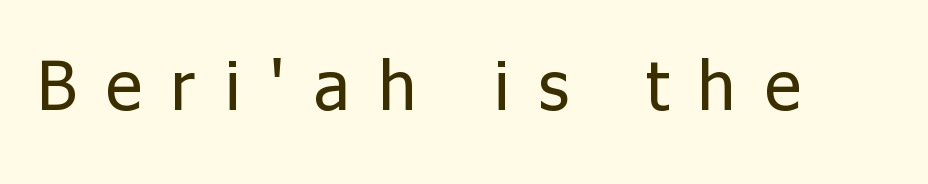
{"serif": "no", "italic": "no", "bold": "no", "weight": "regular", "width": "normal", "stroke_contrast": "low", "x_height": "medium", "monospaced": "no", "underline": "no", "letter_spacing": "wide", "letter_spacing_em": 0.43, "glyph_px": 69}
